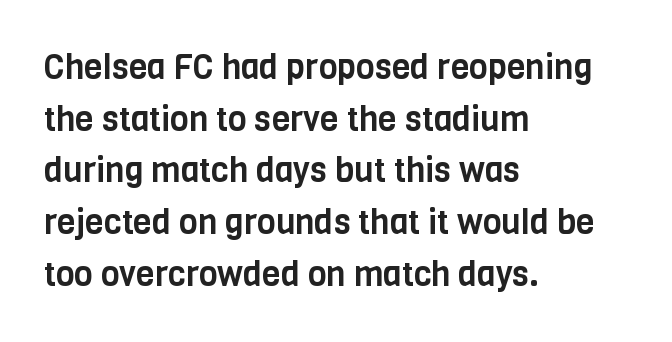
The rendering anchors every line to the left-hand side. Do the letters lean? They stand straight. Unmarked baselines from the first word to the last. Note: no serifs on the glyphs.
